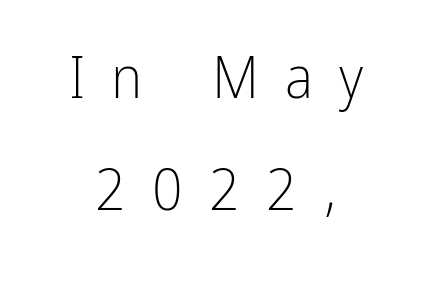
Q: Is the text bold? A: No.
Q: Is the text italic (slanted)? A: No, it is upright.
Q: Is the typeface a serif or a sans-serif typeface? A: Sans-serif.
Q: Is the text underlined? A: No.
Q: Is the spacing between letters normal or unusually wide? A: Unusually wide.
Q: Width (condensed, normal, or wide)? A: Condensed.
Q: Stroke contrast? A: Low.
Q: x-height? A: Medium.
Q: Monospaced? A: No.
